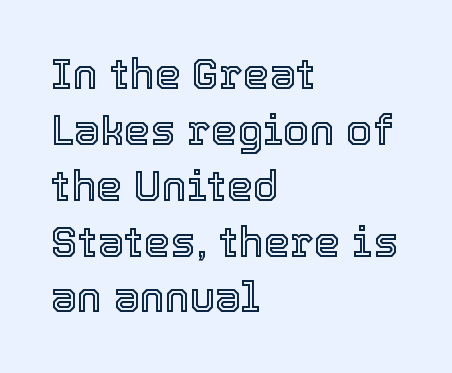
Normally led — the rows are evenly, conventionally spaced. Unlike italic type, these characters show no tilt at all. Varying glyph widths throughout — classic text-font behaviour. The area under the type is left untouched.
